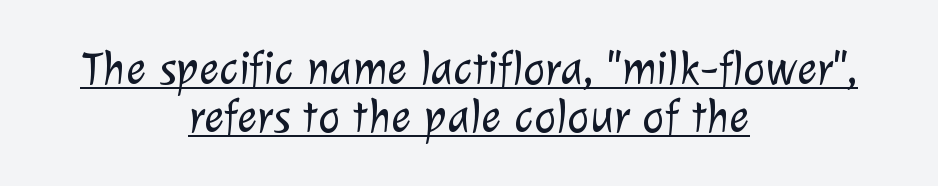
Closely set lines give the paragraph a compact silhouette. Compared with a typical body face, this is equally light or lighter still. These lines stack symmetrically, like a column narrowing and widening about its center. These lines are rendered in a variable-pitch font. These characters rest on top of a visible drawn line. The type is set solid horizontally, with unmodified tracking.
